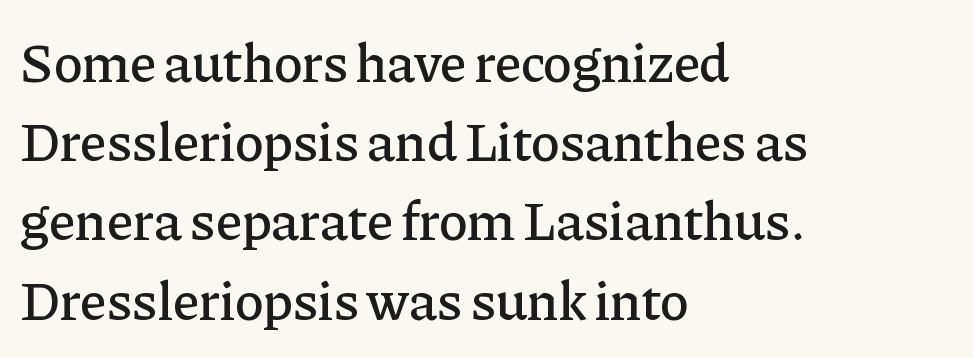
Q: Is the text italic (slanted)? A: No, it is upright.
Q: Is the typeface a serif or a sans-serif typeface? A: Serif.
Q: Is the text underlined? A: No.
Q: How is the paragraph aligned? A: Left-aligned.
Q: Is the spacing between letters normal or unusually wide? A: Normal.
Q: Is the spacing between lines tight, normal or loose? A: Normal.
Q: Width (condensed, normal, or wide)? A: Normal.
Q: Stroke contrast? A: Low.
Q: x-height? A: Medium.
Q: Monospaced? A: No.
